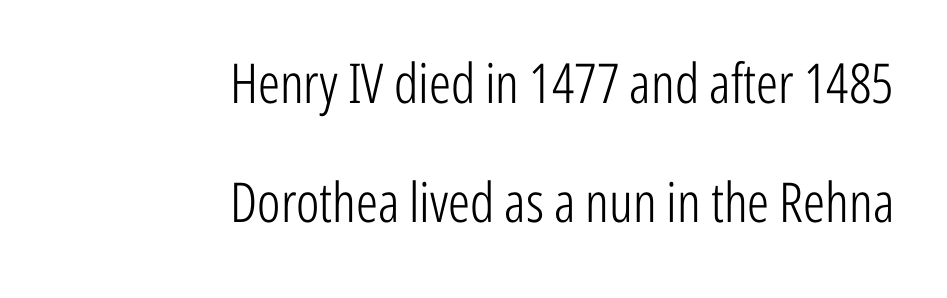
Check the space under the baseline: it is left empty. Classification — sans serif. There is no visible air inserted between adjacent glyphs. The rendering anchors every line to the right-hand side.
